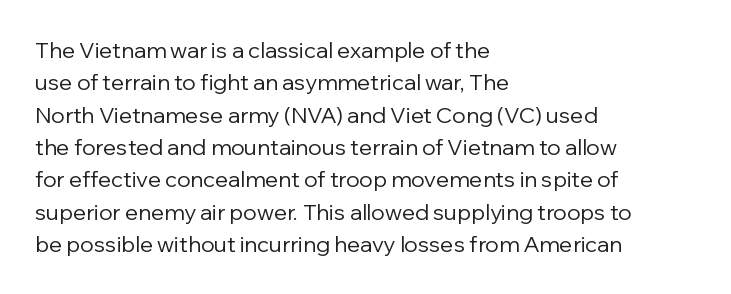
Does extra space separate the letters? No, they use regular spacing. Compared with a typical body face, this is equally light or lighter still. Casual observation: everything's shoved over to the left. This sample keeps an unexceptional amount of space between lines.
